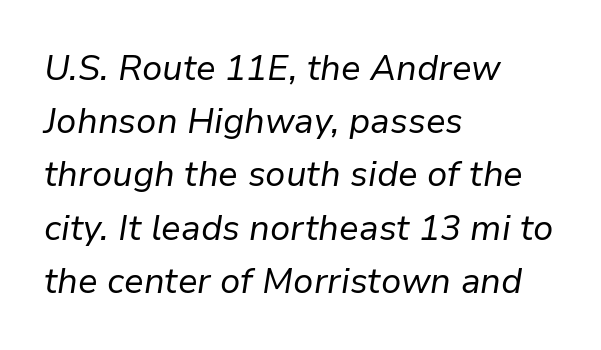
There is no visible air inserted between adjacent glyphs. Vertically, the passage feels balanced, rows spaced as you'd expect. Think of a printed novel: that variable character pitch is what you see here. It's the slanting kind of type. Quick note: underline off. Each line starts at the same left margin while the right side varies.
